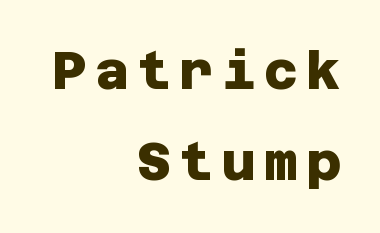
{"serif": "no", "bold": "yes", "weight": "heavy", "width": "normal", "stroke_contrast": "low", "x_height": "large", "underline": "no", "align": "right", "line_spacing_ratio": 1.72, "glyph_px": 53}
